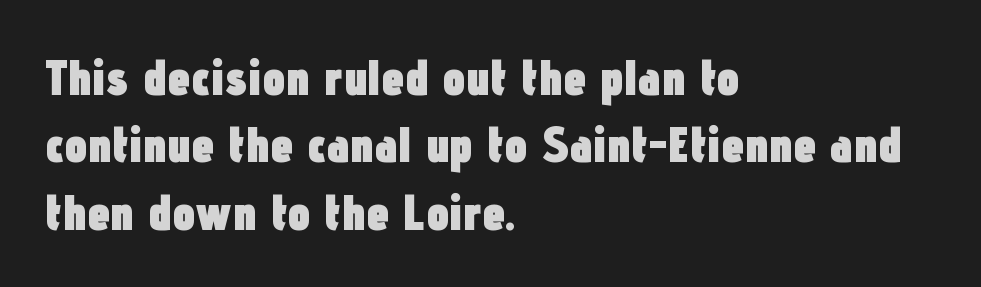
Note the varied advance widths — an 'i' is clearly narrower than an 'm'. Beneath every word, the page is bare. Caption: standard tracking, unaltered. The designer left line spacing at the default. Caption: bold face, heavy strokes.
